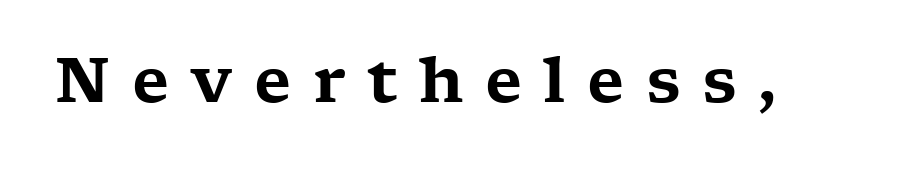
The image shows 62 px wide serif type, upright; set unusually wide letter spacing (+0.34 em), not underlined; low stroke contrast and a medium x-height.
